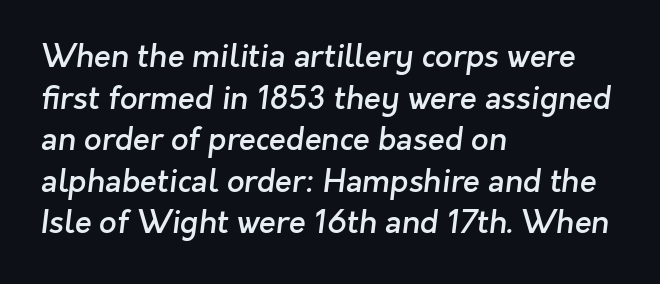
The image shows 31 px semibold sans-serif type; set left-aligned, normal line spacing (1.34x), normal letter spacing, not underlined; low stroke contrast and a medium x-height.
